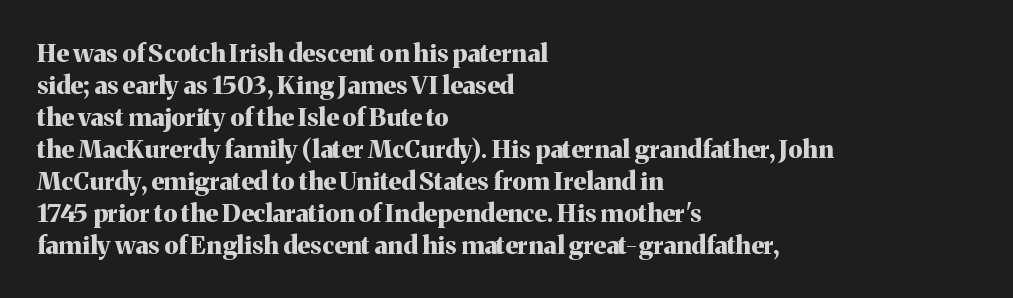
The typesetter chose a ragged-right arrangement here. The line texture is even and compact thanks to regular tracking. Summary of weight: heavy, a full bold. Vertically, the passage feels balanced, rows spaced as you'd expect. In terms of posture, this sample is upright.
